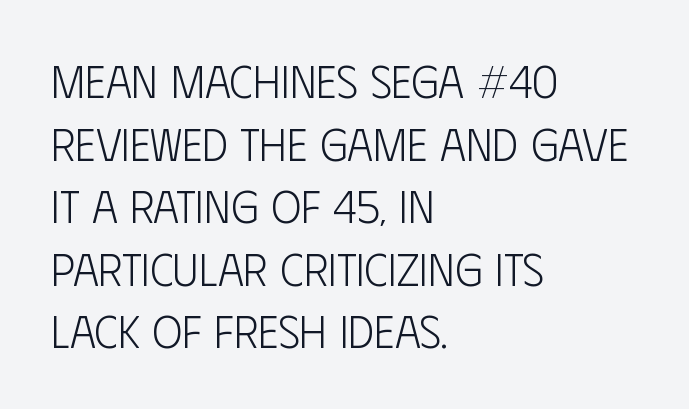
{"serif": "no", "italic": "no", "bold": "no", "weight": "light", "width": "condensed", "stroke_contrast": "low", "x_height": "large", "monospaced": "no", "underline": "no", "align": "left", "line_spacing": "normal", "line_spacing_ratio": 1.39, "letter_spacing": "normal", "letter_spacing_em": 0.0, "glyph_px": 45}
